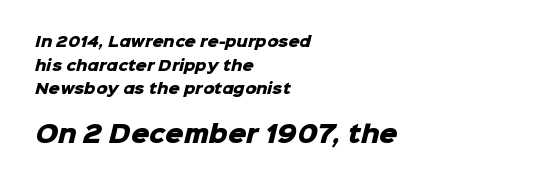
The image shows 23 px bold type; set left-aligned, normal line spacing (1.69x), normal letter spacing, not underlined; the second (bottom) block is 1.64x larger.
